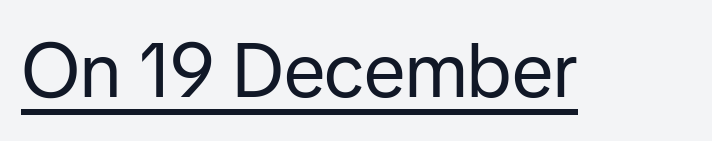
Q: Is the text bold? A: No.
Q: Is the text italic (slanted)? A: No, it is upright.
Q: Is the typeface a serif or a sans-serif typeface? A: Sans-serif.
Q: Is the text underlined? A: Yes.
Q: Is the spacing between letters normal or unusually wide? A: Normal.
Q: Width (condensed, normal, or wide)? A: Normal.
Q: Stroke contrast? A: Low.
Q: x-height? A: Medium.
Q: Monospaced? A: No.
